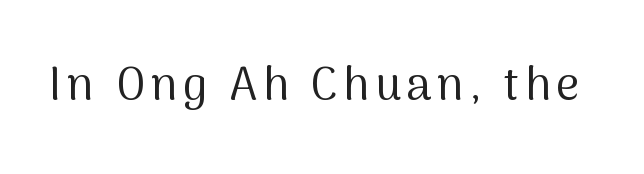
Q: Is the text bold? A: No.
Q: Is the text italic (slanted)? A: No, it is upright.
Q: Is the typeface a serif or a sans-serif typeface? A: Sans-serif.
Q: Is the text underlined? A: No.
Q: Width (condensed, normal, or wide)? A: Normal.
Q: Stroke contrast? A: Medium.
Q: x-height? A: Medium.
Q: Monospaced? A: No.
